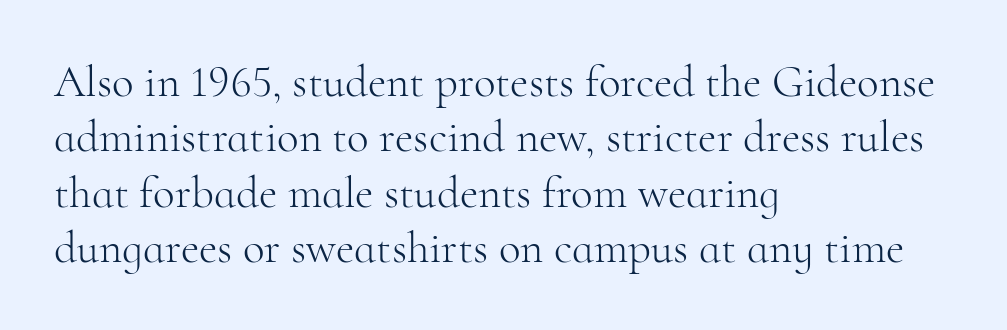
The letters look calm and open, with moderate or lighter stems. Clear beneath every line of the passage. The glyphs in this specimen are seriffed. Spacing verdict: proportional, widths tailored to each character. Inter-character spacing is left at the font's built-in metrics. Italic: no, the glyphs are upright roman.
